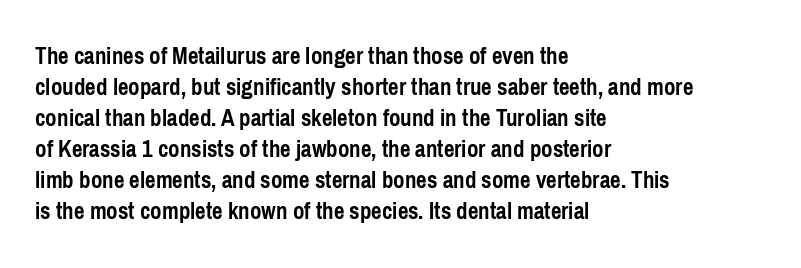
Q: Is the text bold? A: Yes.
Q: Is the text italic (slanted)? A: No, it is upright.
Q: Is the text underlined? A: No.
Q: How is the paragraph aligned? A: Left-aligned.
Q: Is the spacing between letters normal or unusually wide? A: Normal.
